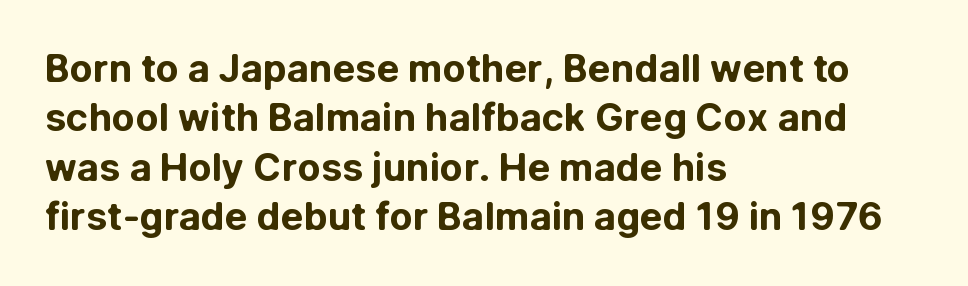
Q: Is the text bold? A: Yes.
Q: Is the text italic (slanted)? A: No, it is upright.
Q: Is the typeface a serif or a sans-serif typeface? A: Sans-serif.
Q: Is the text underlined? A: No.
Q: How is the paragraph aligned? A: Left-aligned.
Q: Is the spacing between letters normal or unusually wide? A: Normal.
Q: Is the spacing between lines tight, normal or loose? A: Normal.
Q: Width (condensed, normal, or wide)? A: Normal.
Q: Stroke contrast? A: Low.
Q: x-height? A: Medium.
Q: Monospaced? A: No.
